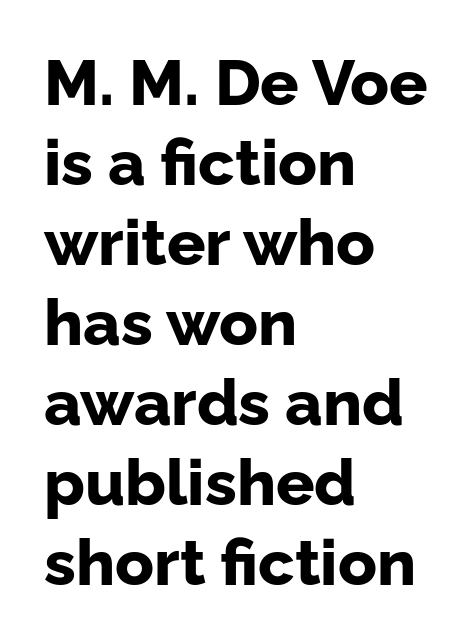
Q: Is the text bold? A: Yes.
Q: Is the text italic (slanted)? A: No, it is upright.
Q: Is the typeface a serif or a sans-serif typeface? A: Sans-serif.
Q: Is the text underlined? A: No.
Q: How is the paragraph aligned? A: Left-aligned.
Q: Is the spacing between letters normal or unusually wide? A: Normal.
Q: Is the spacing between lines tight, normal or loose? A: Normal.
Q: Width (condensed, normal, or wide)? A: Normal.
Q: Stroke contrast? A: Low.
Q: x-height? A: Medium.
Q: Monospaced? A: No.
